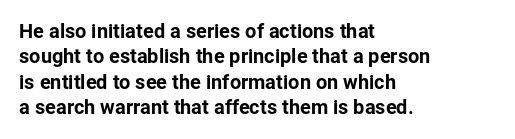
The image shows 20 px text type, upright; set left-aligned, normal line spacing (1.27x), normal letter spacing, not underlined.
